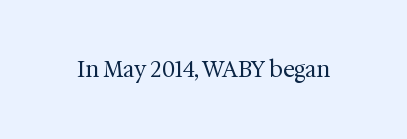
Q: Is the text bold? A: No.
Q: Is the text italic (slanted)? A: No, it is upright.
Q: Is the text underlined? A: No.
Q: Is the spacing between letters normal or unusually wide? A: Normal.
